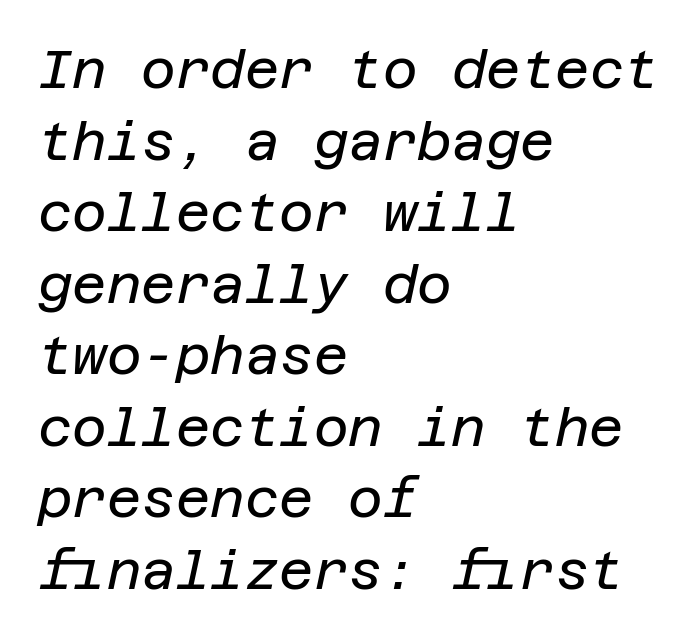
{"italic": "yes", "lean": "right", "slant_degrees": 12, "bold": "no", "weight": "regular", "width": "normal", "stroke_contrast": "low", "x_height": "large", "underline": "no", "align": "left", "line_spacing": "normal", "line_spacing_ratio": 1.35, "letter_spacing": "normal", "letter_spacing_em": 0.0, "glyph_px": 53}
